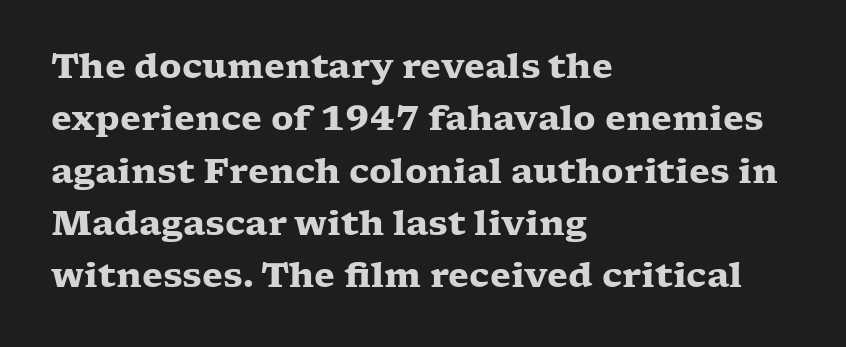
{"serif": "yes", "italic": "no", "bold": "yes", "weight": "heavy", "width": "wide", "stroke_contrast": "low", "x_height": "medium", "monospaced": "no", "underline": "no", "align": "left", "line_spacing": "normal", "line_spacing_ratio": 1.54, "letter_spacing": "normal", "letter_spacing_em": 0.0, "glyph_px": 34}
